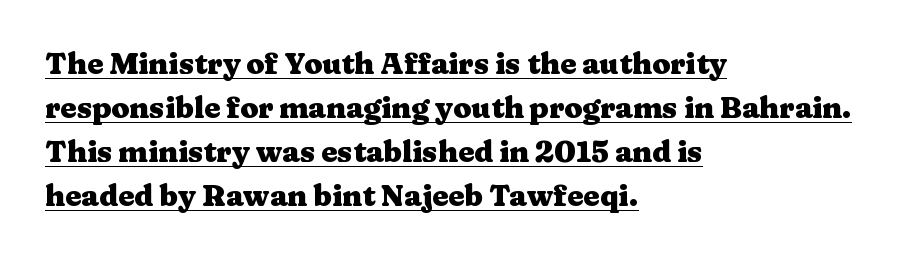
Does the lettering tilt? It doesn't — this is upright. Think of a printed novel: that variable character pitch is what you see here. This sample carries an underscore along the baseline area. This sample is left-justified, so line endings fall wherever the words run out. Are there feet on the stems? There are — it's a serif.
